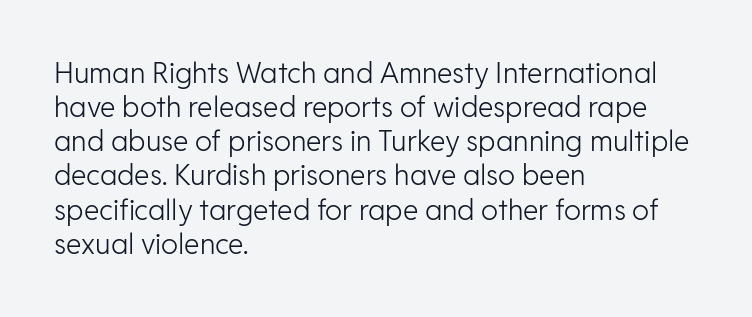
Bold? No — there's no thickening of the strokes. Proportional: the letters do not fall into vertical columns. Quick note: underline off. Nothing unusual about the tracking: characters are spaced as the font intends. Nope, not italic — everything's standing straight.
